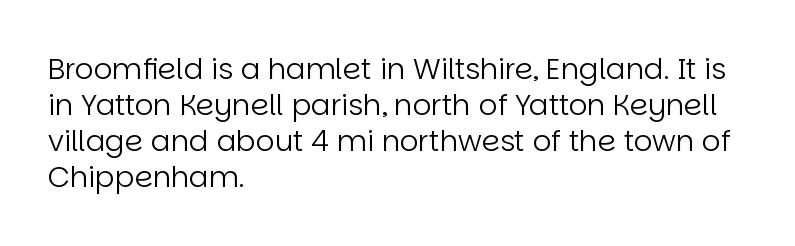
The tracking reads as untouched default to a designer's eye. No italicization has been applied; the sample stays upright. Looks like regular typesetting: each glyph gets only the width it needs. Underlining? Definitely not there. Weight: not bold — regular or lighter.
